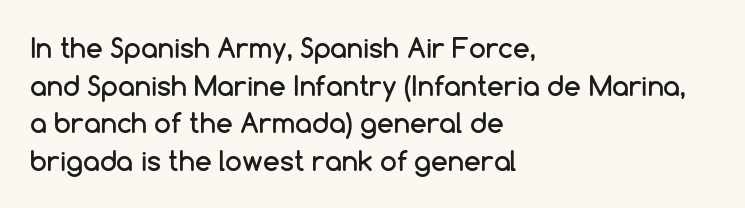
Q: Is the text italic (slanted)? A: No, it is upright.
Q: Is the text underlined? A: No.
Q: How is the paragraph aligned? A: Left-aligned.
Q: Is the spacing between letters normal or unusually wide? A: Normal.
Q: Is the spacing between lines tight, normal or loose? A: Normal.
